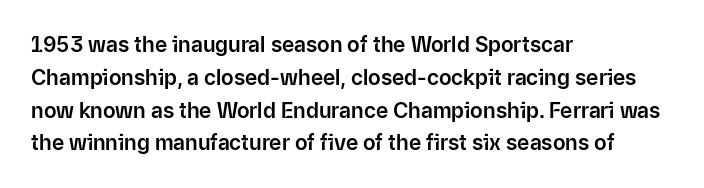
{"italic": "no", "underline": "no", "align": "left", "line_spacing": "normal", "line_spacing_ratio": 1.56, "letter_spacing": "normal", "letter_spacing_em": 0.0, "glyph_px": 21}
